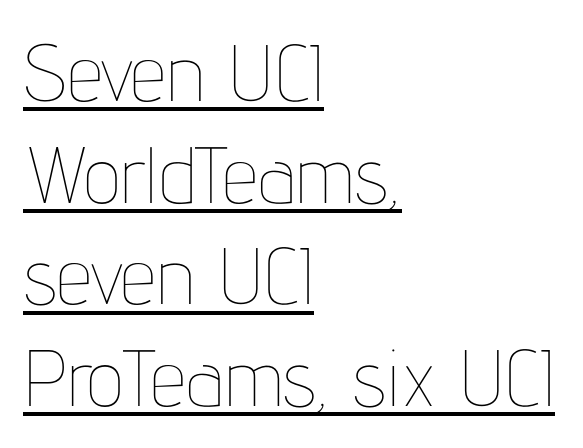
Is this a fixed-width face? No — the glyphs have proportional, varying widths. These lines are set flush left with a ragged right edge. The passage shown stacks its lines at a standard gap. This sample uses plain, unmodified letter spacing. Is there any slant? The stems are plumb.
